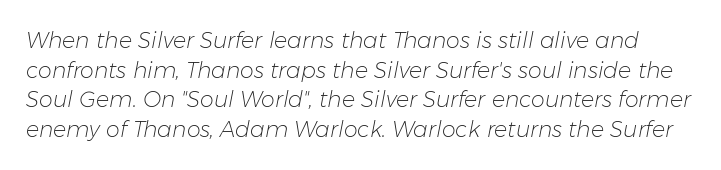
Baseline-to-baseline distance is the conventional proportion of letter height. The passage shown is not bold in any degree. Words float on clear page, feet unadorned. How are the letters spaced? Ordinarily, with no added tracking. Does the lettering tilt? It does — this is italic.
